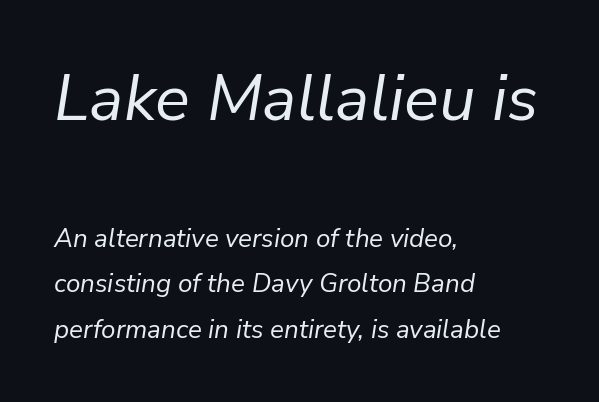
The letterforms sit shoulder to shoulder at normal distance. Nobody drew a line under any word here. Block one is the big one; block two sits smaller underneath. The letterforms sit at book weight or below.
